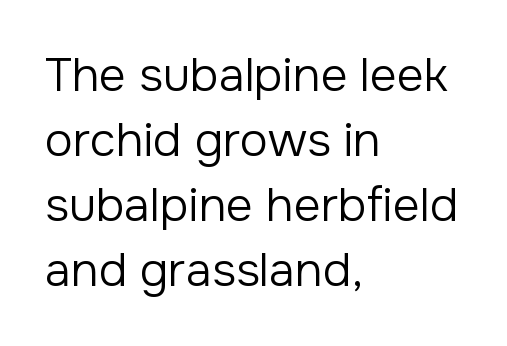
Letterform terminals end flat and unadorned throughout the passage. You could call the tracking neutral — neither tight nor loose. Words float on clear page, feet unadorned. The lines in this sample share a left origin and differ only in where they stop. Unbolded letterforms with no extra heft.
